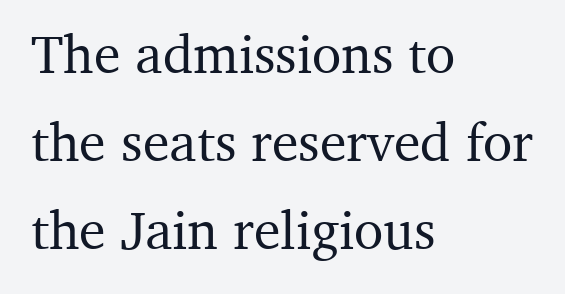
The image shows 54 px serif type, upright; set left-aligned, normal line spacing (1.63x), normal letter spacing, not underlined; medium stroke contrast and a medium x-height.
